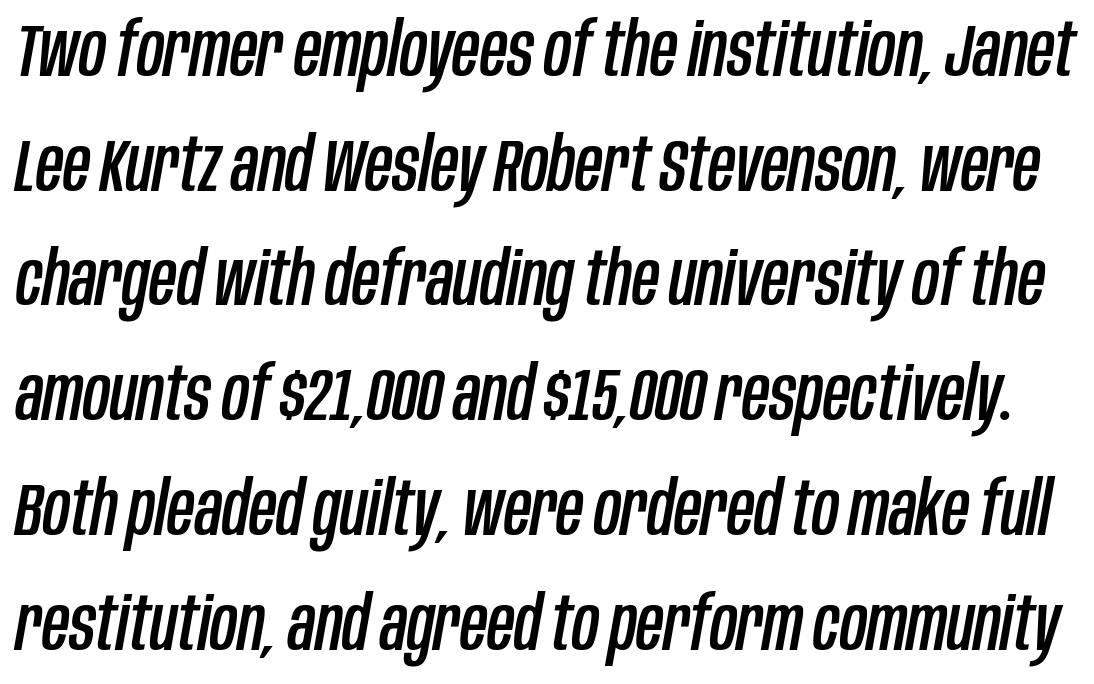
{"italic": "yes", "lean": "right", "slant_degrees": 10, "width": "condensed", "stroke_contrast": "low", "x_height": "large", "monospaced": "no", "underline": "no", "line_spacing": "normal", "line_spacing_ratio": 1.53, "letter_spacing": "normal", "letter_spacing_em": 0.0, "glyph_px": 75}
